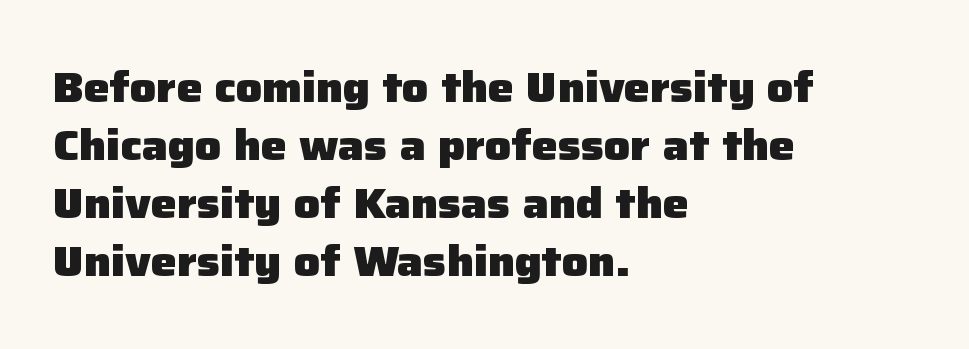
You'd pick this weight for a headline — it's a proper bold. Every stem runs plumb, perpendicular to the baseline. The strip under each line holds only bare page. One-word summary of the alignment: left. Short note: letters normally spaced.
